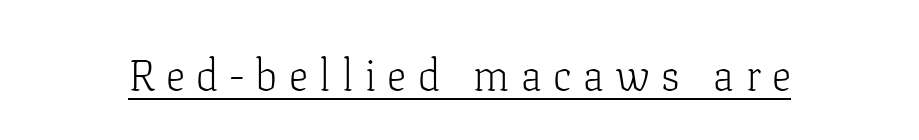
Is there an underline? Yes — a line sits under the letters. This rendering widens character spacing well past its baseline value. The font is comparable to plain body text, perhaps lighter. Regarding serifs, this sample has them.
